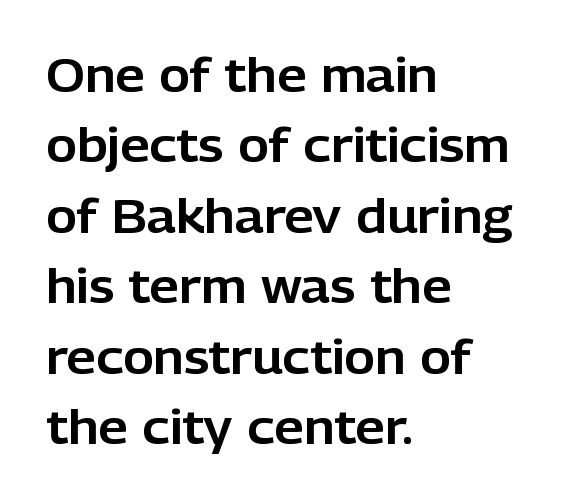
Q: Is the text italic (slanted)? A: No, it is upright.
Q: Is the typeface a serif or a sans-serif typeface? A: Sans-serif.
Q: Is the text underlined? A: No.
Q: How is the paragraph aligned? A: Left-aligned.
Q: Is the spacing between letters normal or unusually wide? A: Normal.
Q: Is the spacing between lines tight, normal or loose? A: Normal.
Q: Width (condensed, normal, or wide)? A: Normal.
Q: Stroke contrast? A: Low.
Q: x-height? A: Medium.
Q: Monospaced? A: No.
